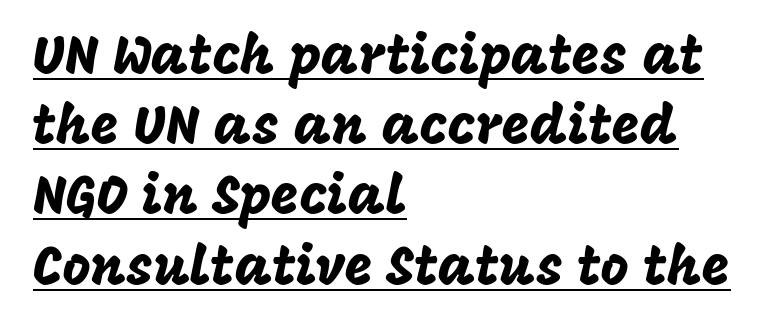
In terms of letterspacing, this is plain default setting. The rendering uses natural spacing where letterforms have individual widths. Reading down the block, your eye returns to a fixed left position each line. This sample carries an underscore along the baseline area.
